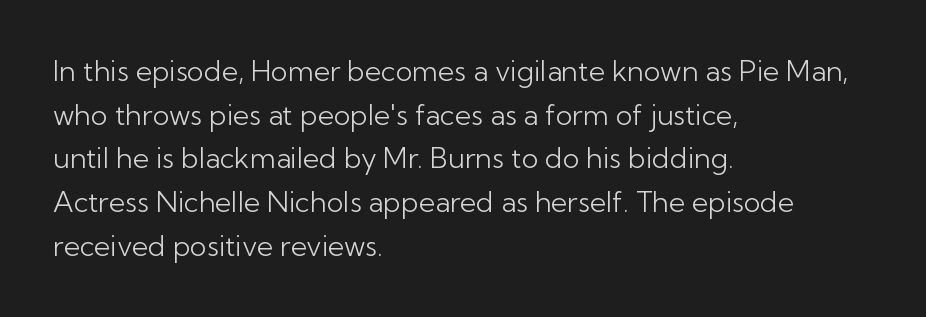
Q: Is the text bold? A: No.
Q: Is the text italic (slanted)? A: No, it is upright.
Q: Is the typeface a serif or a sans-serif typeface? A: Sans-serif.
Q: Is the text underlined? A: No.
Q: How is the paragraph aligned? A: Left-aligned.
Q: Is the spacing between letters normal or unusually wide? A: Normal.
Q: Is the spacing between lines tight, normal or loose? A: Normal.
Q: Width (condensed, normal, or wide)? A: Normal.
Q: Stroke contrast? A: Low.
Q: x-height? A: Medium.
Q: Monospaced? A: No.
